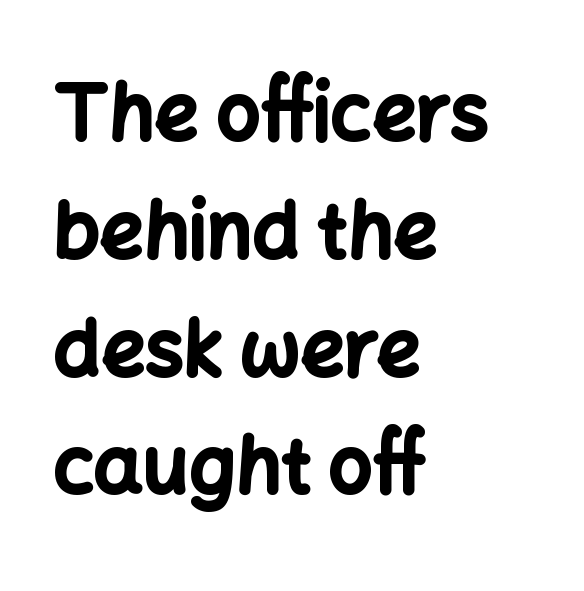
The image shows 77 px bold sans-serif type, upright; set left-aligned, normal line spacing (1.53x), normal letter spacing, not underlined; low stroke contrast and a medium x-height.
